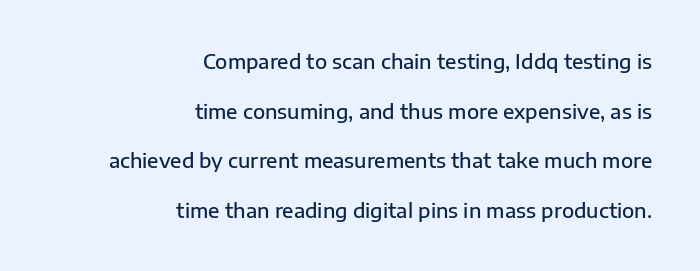
Q: Is the text bold? A: Semi-bold.
Q: Is the text italic (slanted)? A: No, it is upright.
Q: Is the text underlined? A: No.
Q: How is the paragraph aligned? A: Right-aligned.
Q: Is the spacing between letters normal or unusually wide? A: Normal.
Q: Is the spacing between lines tight, normal or loose? A: Loose.
